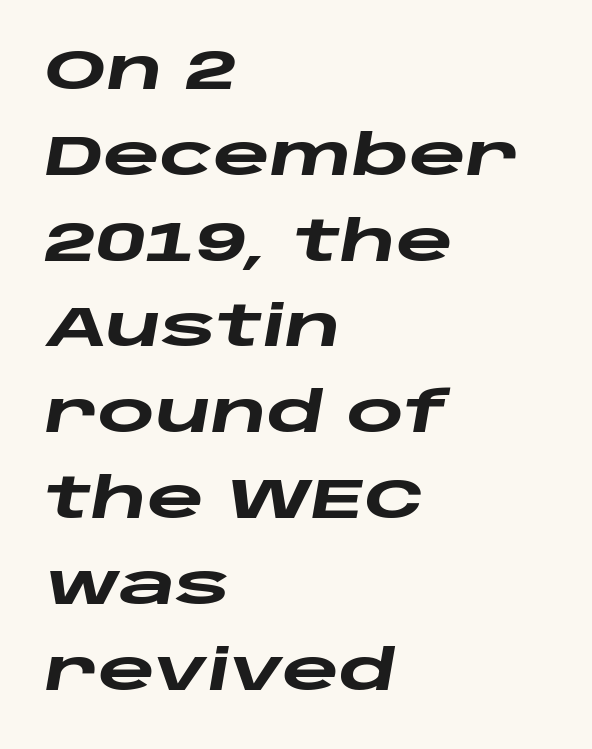
Designer's note — italics engaged. The rendering uses natural spacing where letterforms have individual widths. As a designer I'd log this as weight 700, bold. Horizontal alignment here is leftward, the default for most running prose.
